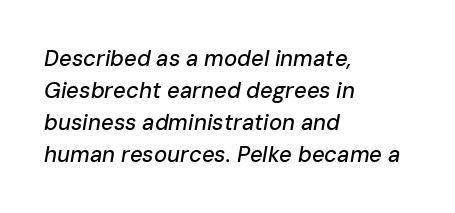
{"italic": "yes", "lean": "right", "slant_degrees": 10, "underline": "no", "align": "left", "line_spacing": "normal", "line_spacing_ratio": 1.45, "letter_spacing": "normal", "letter_spacing_em": 0.0, "glyph_px": 22}
